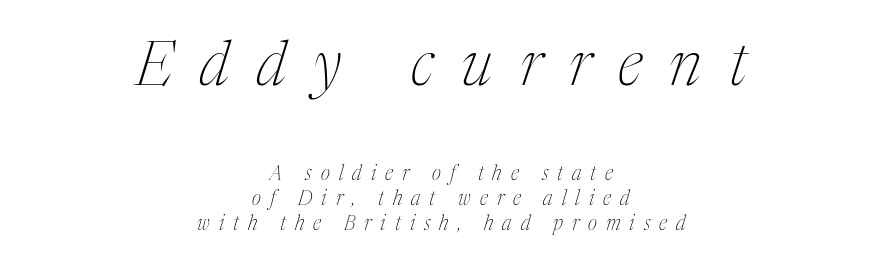
{"serif": "yes", "italic": "yes", "lean": "right", "slant_degrees": 17, "bold": "no", "weight": "thin", "width": "condensed", "stroke_contrast": "medium", "x_height": "medium", "monospaced": "no", "underline": "no", "align": "center", "line_spacing": "normal", "line_spacing_ratio": 1.26, "letter_spacing": "wide", "letter_spacing_em": 0.45, "larger_block": "first", "size_ratio": 3.05, "glyph_px": 61}
